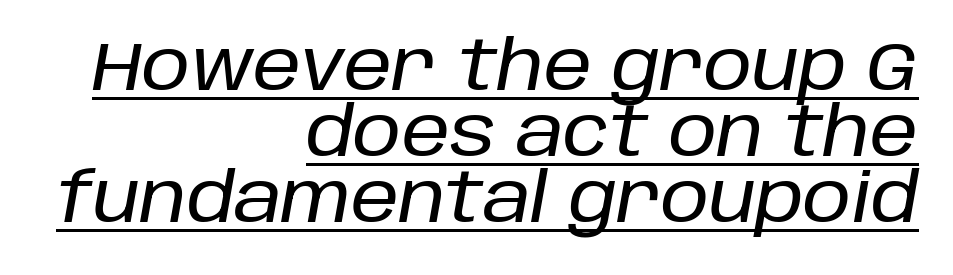
Q: Is the text italic (slanted)? A: Yes, it leans right by about 10 degrees.
Q: Is the text underlined? A: Yes.
Q: How is the paragraph aligned? A: Right-aligned.
Q: Is the spacing between letters normal or unusually wide? A: Normal.
Q: Is the spacing between lines tight, normal or loose? A: Tight.
Q: Width (condensed, normal, or wide)? A: Normal.
Q: Stroke contrast? A: Low.
Q: x-height? A: Large.
Q: Monospaced? A: No.
